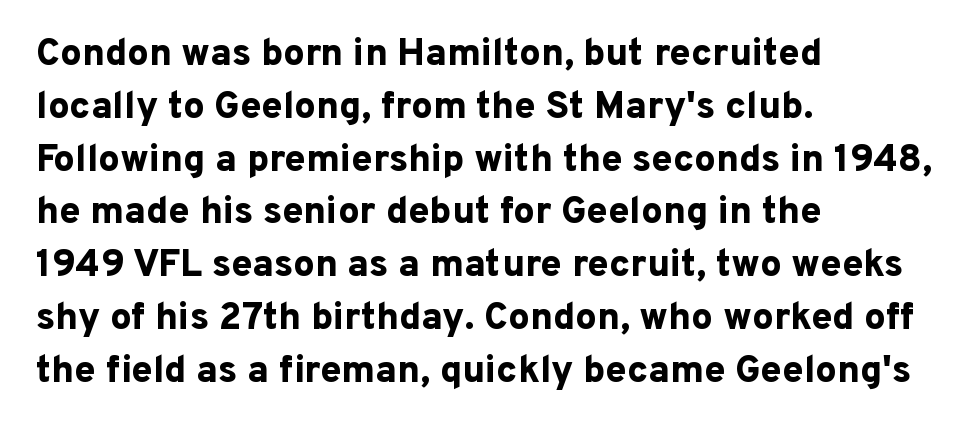
{"serif": "no", "italic": "no", "bold": "yes", "weight": "bold", "width": "normal", "stroke_contrast": "low", "x_height": "medium", "monospaced": "no", "underline": "no", "align": "left", "line_spacing": "normal", "line_spacing_ratio": 1.39, "letter_spacing": "normal", "letter_spacing_em": 0.0, "glyph_px": 38}
